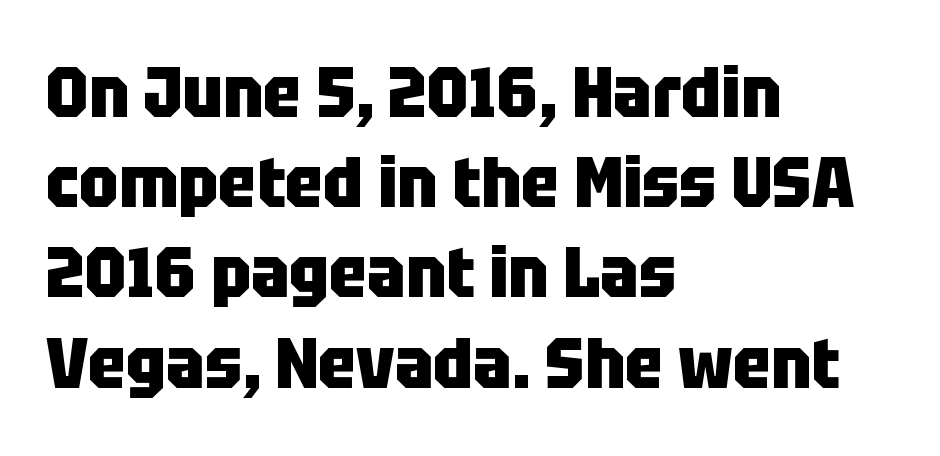
{"serif": "no", "italic": "no", "bold": "yes", "weight": "heavy", "width": "condensed", "stroke_contrast": "low", "x_height": "large", "monospaced": "no", "underline": "no", "align": "left", "line_spacing": "normal", "line_spacing_ratio": 1.27, "letter_spacing": "normal", "letter_spacing_em": 0.0, "glyph_px": 71}
